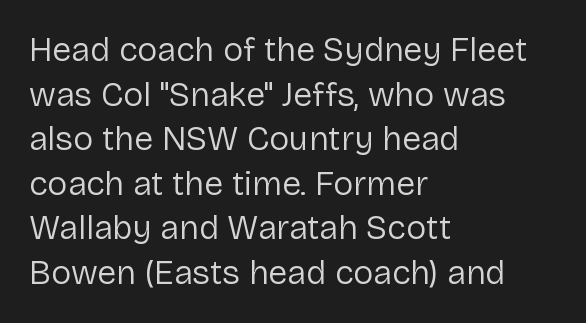
{"serif": "no", "italic": "no", "bold": "no", "weight": "regular", "width": "normal", "stroke_contrast": "low", "x_height": "medium", "monospaced": "no", "underline": "no", "align": "left", "line_spacing": "normal", "line_spacing_ratio": 1.31, "letter_spacing": "normal", "letter_spacing_em": 0.0, "glyph_px": 34}
